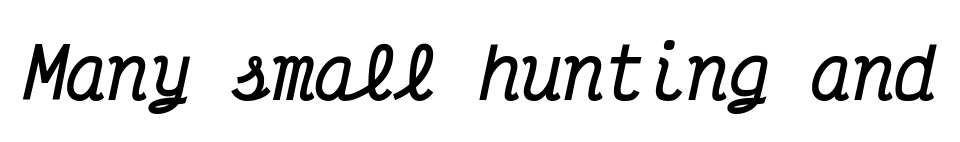
The image shows 69 px bold, condensed serif type, italic (leaning right), monospaced; set normal letter spacing, not underlined; medium stroke contrast and a medium x-height.
